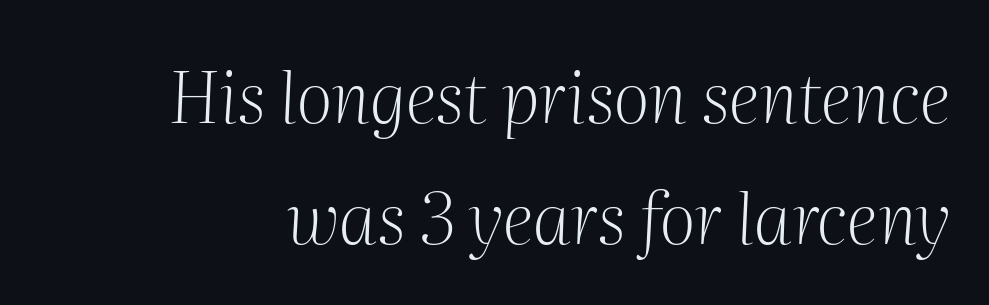
The image shows 71 px light serif type, italic (leaning right); set normal line spacing (1.7x), normal letter spacing, not underlined; medium stroke contrast and a medium x-height.
